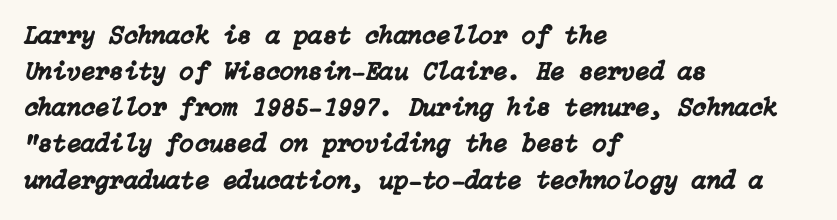
{"italic": "yes", "lean": "right", "slant_degrees": 15, "underline": "no", "align": "left", "line_spacing": "normal", "line_spacing_ratio": 1.39, "letter_spacing": "normal", "letter_spacing_em": 0.0, "glyph_px": 26}
